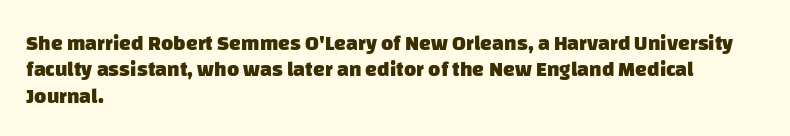
{"bold": "yes", "underline": "no", "align": "left", "line_spacing": "normal", "line_spacing_ratio": 1.26, "letter_spacing": "normal", "letter_spacing_em": 0.0, "glyph_px": 21}
